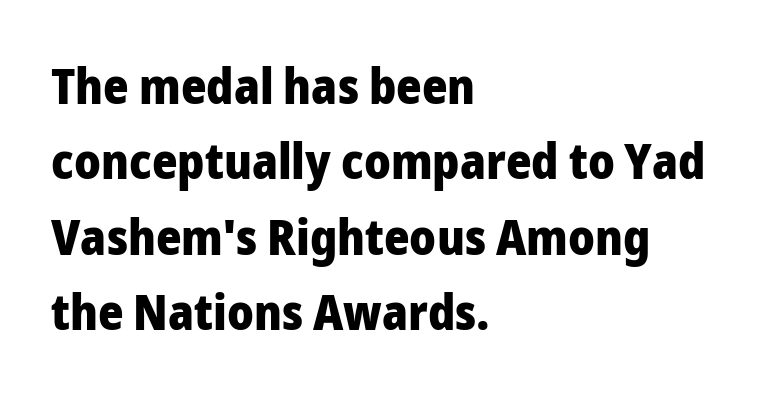
Q: Is the text bold? A: Yes.
Q: Is the text italic (slanted)? A: No, it is upright.
Q: Is the typeface a serif or a sans-serif typeface? A: Sans-serif.
Q: Is the text underlined? A: No.
Q: How is the paragraph aligned? A: Left-aligned.
Q: Is the spacing between letters normal or unusually wide? A: Normal.
Q: Is the spacing between lines tight, normal or loose? A: Normal.
Q: Width (condensed, normal, or wide)? A: Normal.
Q: Stroke contrast? A: Low.
Q: x-height? A: Medium.
Q: Monospaced? A: No.
